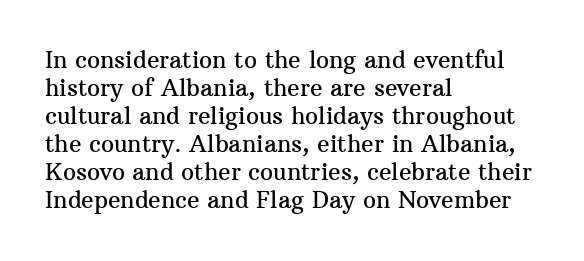
Q: Is the text italic (slanted)? A: No, it is upright.
Q: Is the text underlined? A: No.
Q: How is the paragraph aligned? A: Left-aligned.
Q: Is the spacing between letters normal or unusually wide? A: Normal.
